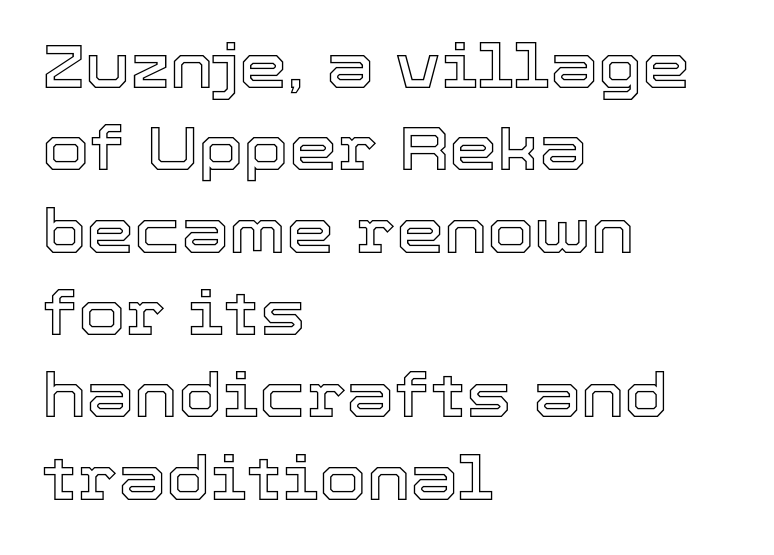
Normally led — the rows are evenly, conventionally spaced. The passage shown is typed in a proportional face where columns would drift. Caption: multi-line text, flush left, ragged right. Letter spacing: default.
